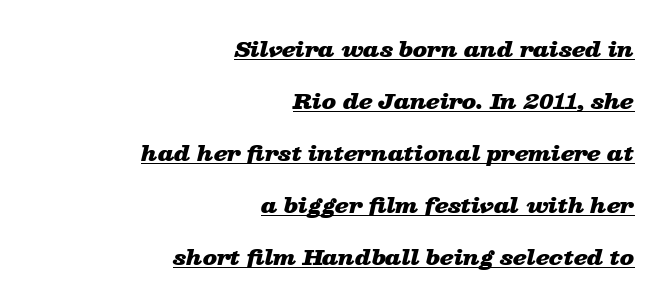
Q: Is the text bold? A: Yes.
Q: Is the text italic (slanted)? A: Yes, it leans right by about 13 degrees.
Q: Is the text underlined? A: Yes.
Q: How is the paragraph aligned? A: Right-aligned.
Q: Is the spacing between letters normal or unusually wide? A: Normal.
Q: Is the spacing between lines tight, normal or loose? A: Loose.
